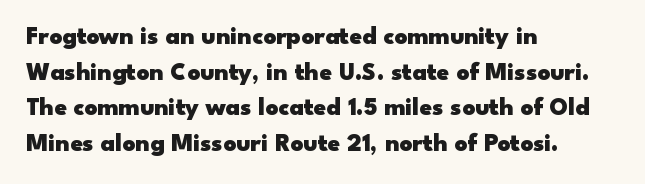
Q: Is the text bold? A: Yes.
Q: Is the text italic (slanted)? A: No, it is upright.
Q: Is the text underlined? A: No.
Q: How is the paragraph aligned? A: Left-aligned.
Q: Is the spacing between letters normal or unusually wide? A: Normal.
Q: Is the spacing between lines tight, normal or loose? A: Normal.
